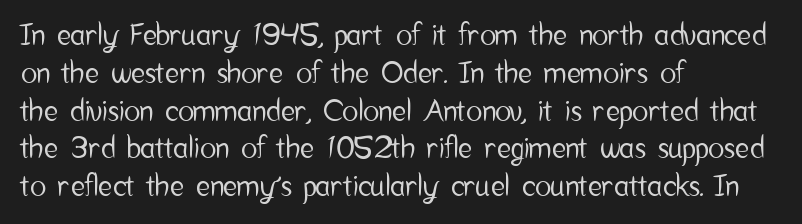
{"serif": "no", "italic": "no", "width": "condensed", "stroke_contrast": "low", "x_height": "medium", "monospaced": "no", "underline": "no", "align": "left", "line_spacing": "normal", "line_spacing_ratio": 1.26, "letter_spacing": "normal", "letter_spacing_em": 0.0, "glyph_px": 30}
